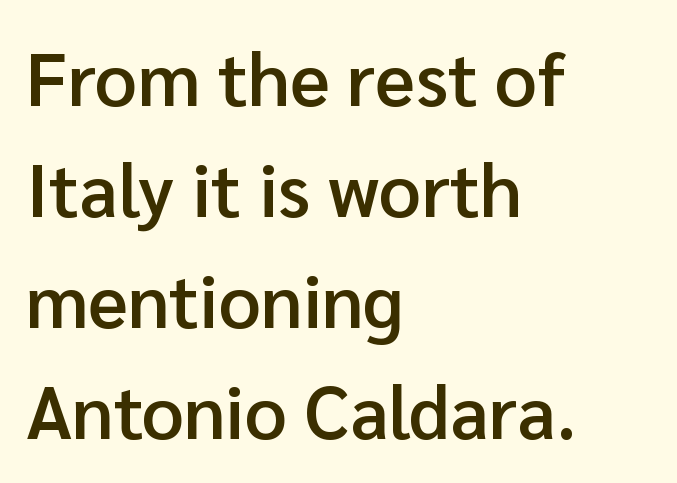
{"serif": "no", "italic": "no", "bold": "semi", "weight": "semibold", "width": "normal", "stroke_contrast": "low", "x_height": "medium", "monospaced": "no", "underline": "no", "align": "left", "line_spacing": "normal", "line_spacing_ratio": 1.5, "letter_spacing": "normal", "letter_spacing_em": 0.0, "glyph_px": 74}
